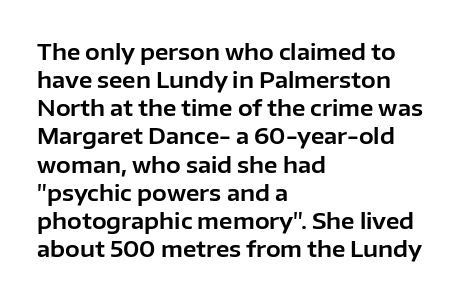
Q: Is the text italic (slanted)? A: No, it is upright.
Q: Is the text underlined? A: No.
Q: How is the paragraph aligned? A: Left-aligned.
Q: Is the spacing between letters normal or unusually wide? A: Normal.
Q: Is the spacing between lines tight, normal or loose? A: Normal.
